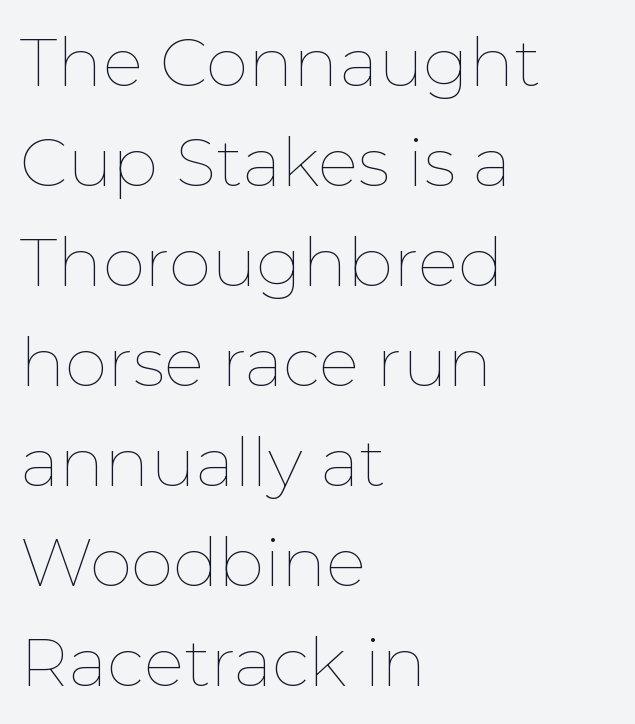
{"italic": "no", "bold": "no", "weight": "thin", "width": "normal", "stroke_contrast": "low", "x_height": "medium", "monospaced": "no", "underline": "no", "align": "left", "line_spacing": "normal", "line_spacing_ratio": 1.47, "letter_spacing": "normal", "letter_spacing_em": 0.0, "glyph_px": 68}
